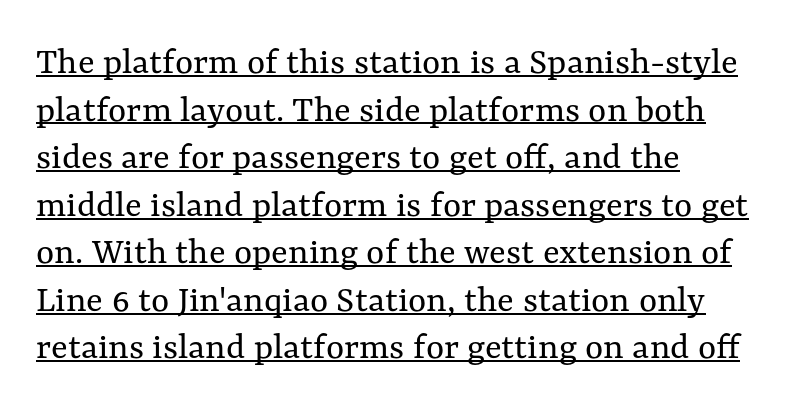
The image shows 39 px regular-weight type, upright; set left-aligned, line spacing 1.22x, normal letter spacing, underlined; medium stroke contrast and a medium x-height.
